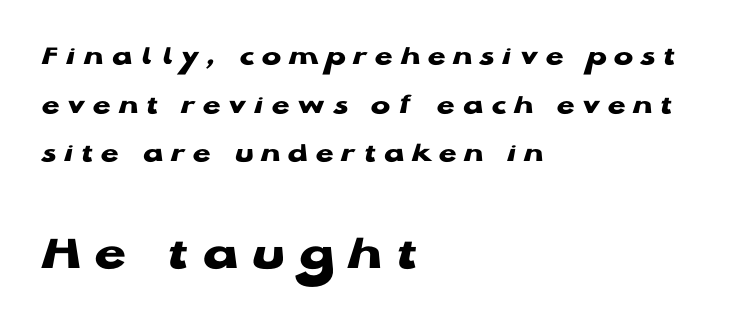
{"serif": "no", "italic": "no", "bold": "yes", "weight": "heavy", "width": "wide", "stroke_contrast": "low", "x_height": "medium", "monospaced": "no", "underline": "no", "align": "left", "line_spacing": "normal", "line_spacing_ratio": 1.68, "letter_spacing": "wide", "letter_spacing_em": 0.27, "larger_block": "second", "size_ratio": 1.76, "glyph_px": 51}
